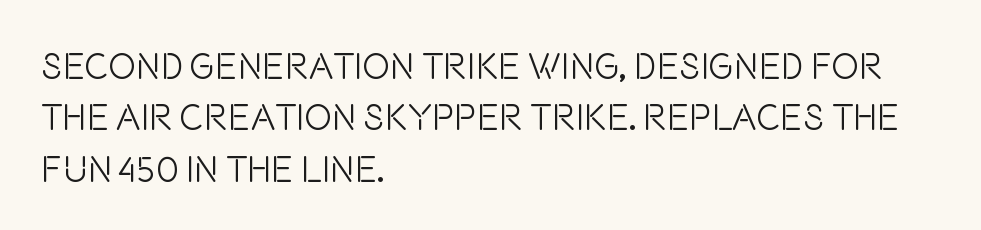
{"serif": "no", "italic": "no", "bold": "no", "weight": "light", "width": "condensed", "stroke_contrast": "low", "x_height": "large", "monospaced": "no", "underline": "no", "align": "left", "line_spacing": "normal", "line_spacing_ratio": 1.39, "letter_spacing": "normal", "letter_spacing_em": 0.0, "glyph_px": 37}
